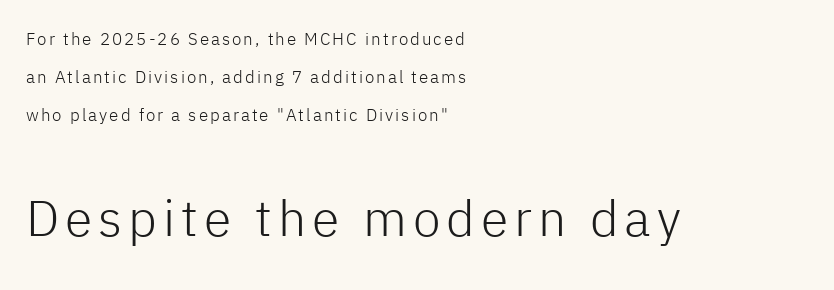
{"serif": "no", "italic": "no", "bold": "no", "weight": "light", "width": "normal", "stroke_contrast": "low", "x_height": "medium", "monospaced": "no", "underline": "no", "align": "left", "line_spacing": "loose", "line_spacing_ratio": 2.24, "larger_block": "second", "size_ratio": 2.94, "glyph_px": 50}
